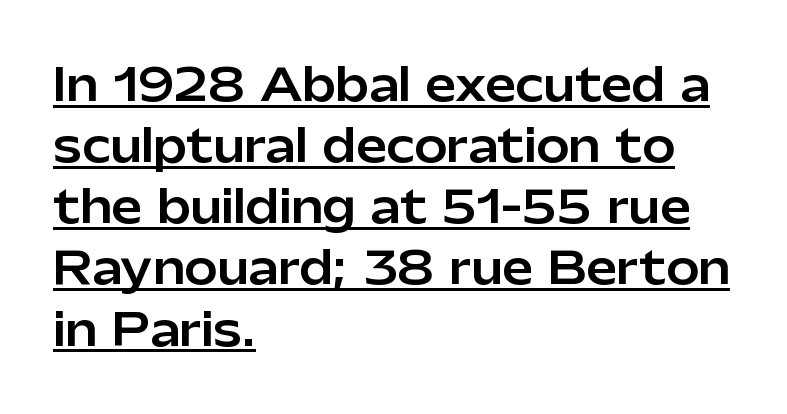
{"serif": "no", "italic": "no", "width": "normal", "stroke_contrast": "low", "x_height": "medium", "monospaced": "no", "underline": "yes", "align": "left", "line_spacing": "normal", "line_spacing_ratio": 1.39, "letter_spacing": "normal", "letter_spacing_em": 0.0, "glyph_px": 44}
